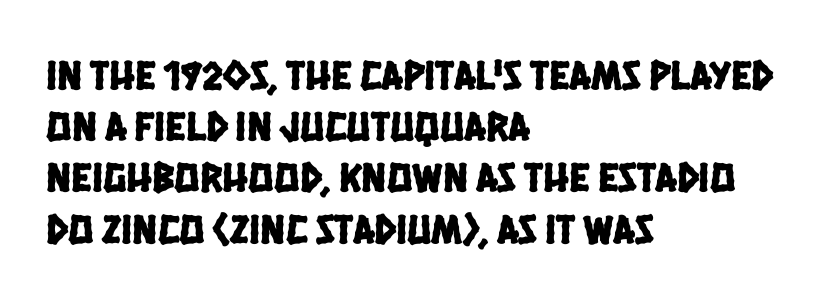
The rendering anchors every line to the left-hand side. The font family rendered here belongs to the sans-serif group. The line texture is even and compact thanks to regular tracking. Do the characters align in a grid? No, the font is proportional. Letters rest on an invisible, unmarked baseline.
